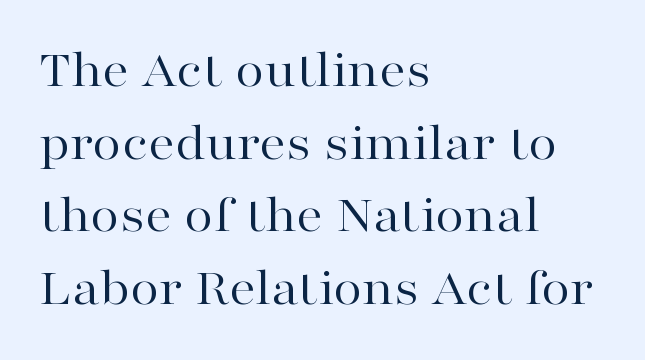
Bold? No — there's no thickening of the strokes. This sample keeps an unexceptional amount of space between lines. Type style note: has serifs. Spacing between characters is what you'd get straight out of the box. Posture: straight, roman, zero tilt. Here the designer chose a conventional face with non-uniform glyph widths.
